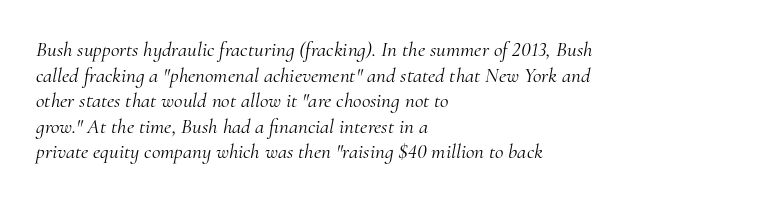
{"italic": "yes", "lean": "right", "slant_degrees": 10, "bold": "no", "underline": "no", "align": "left", "line_spacing_ratio": 1.22, "letter_spacing": "normal", "letter_spacing_em": 0.0, "glyph_px": 21}
